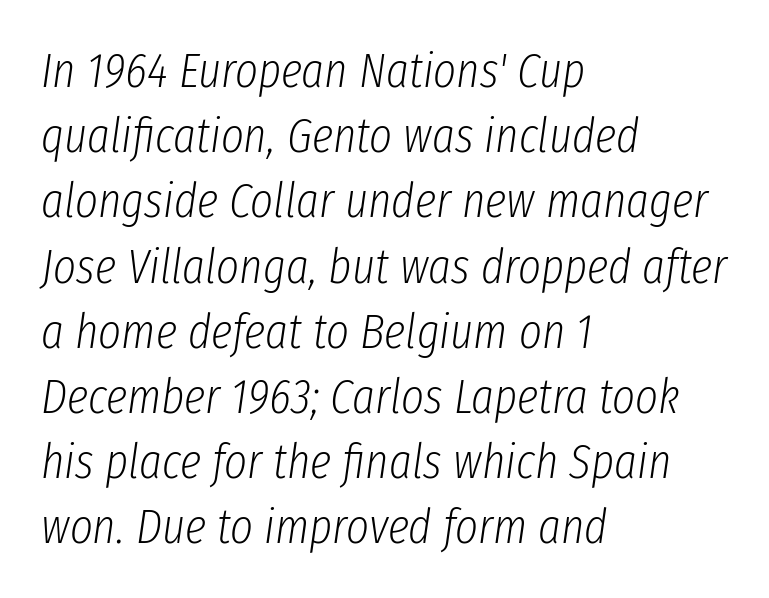
The image shows 49 px light, condensed type, italic (leaning right); set left-aligned, normal line spacing (1.33x), normal letter spacing, not underlined; low stroke contrast and a medium x-height.
